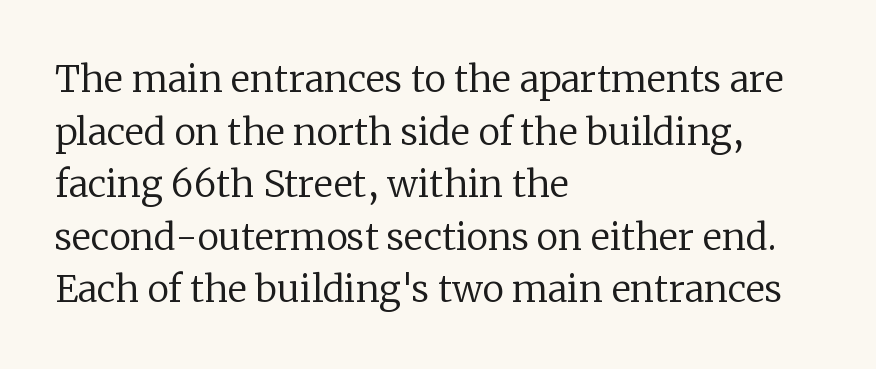
{"serif": "yes", "italic": "no", "bold": "no", "weight": "regular", "width": "normal", "stroke_contrast": "low", "x_height": "medium", "monospaced": "no", "underline": "no", "align": "left", "line_spacing": "normal", "line_spacing_ratio": 1.42, "letter_spacing": "normal", "letter_spacing_em": 0.0, "glyph_px": 37}
